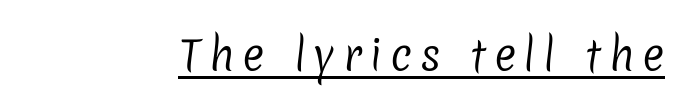
The typeface has the unassuming heft of standard copy or less. The rendered words wear a rule along their underside. The letters advance in unequal steps, a hallmark of proportional type. Nothing sits at the stroke ends, so this counts as sans-serif.
